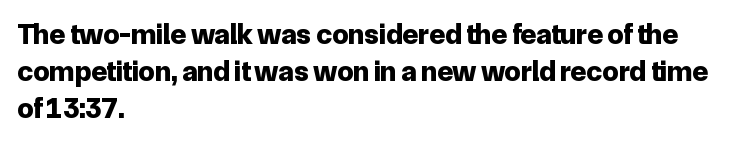
The image shows 29 px bold sans-serif type, upright; set left-aligned, normal line spacing (1.27x), normal letter spacing, not underlined; low stroke contrast and a medium x-height.
